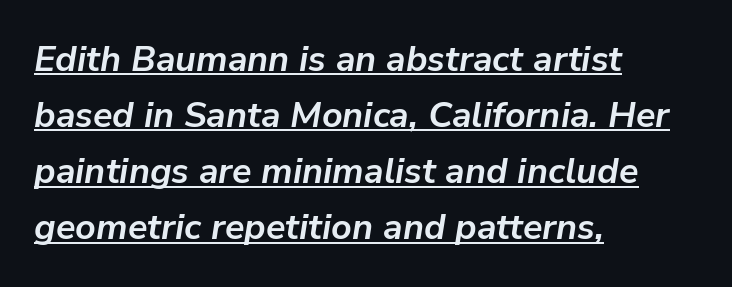
This is underlined copy, the kind a proofreader might mark for attention. Heavy, bold letterforms. The typography opts for an oblique posture over an upright one. The letters advance in unequal steps, a hallmark of proportional type.
